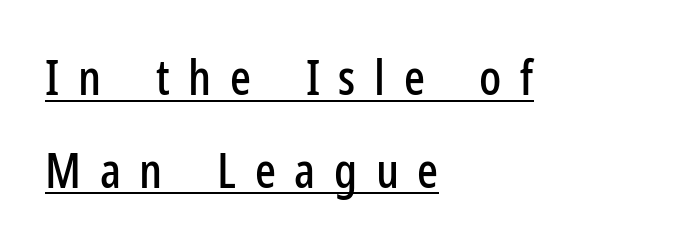
{"serif": "no", "italic": "no", "width": "condensed", "stroke_contrast": "low", "x_height": "medium", "monospaced": "no", "underline": "yes", "align": "left", "line_spacing_ratio": 1.89, "letter_spacing": "wide", "letter_spacing_em": 0.38, "glyph_px": 49}
